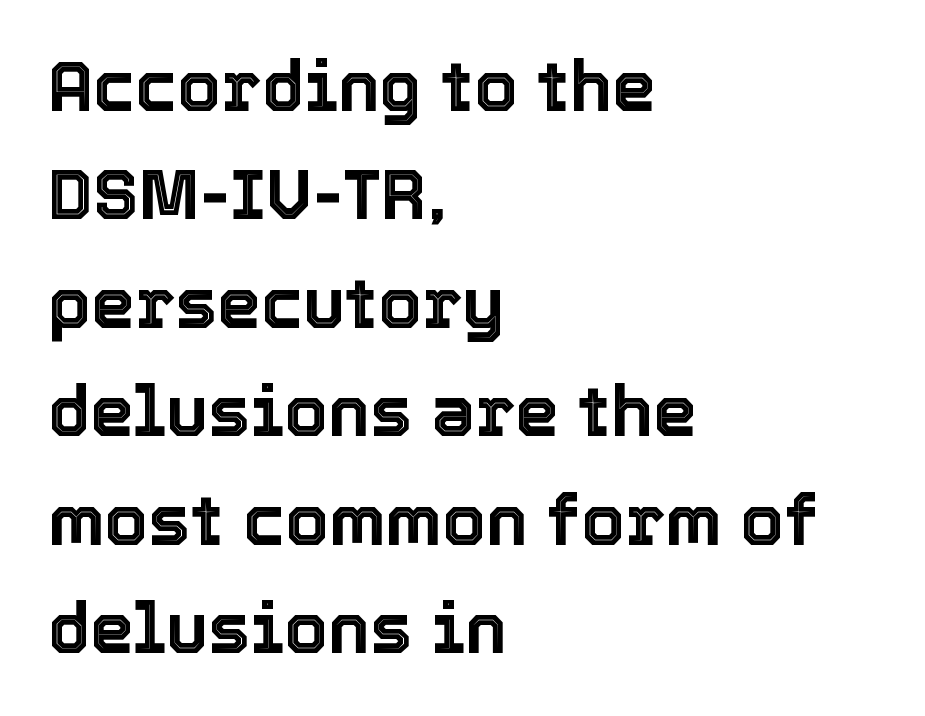
Is there any slant? The stems are plumb. These lines are rendered in a variable-pitch font. A bare baseline throughout the passage. Line beginnings align vertically; line endings do not. Glyph-to-glyph distance matches everyday printed text. Each new line begins a customary step beneath the previous one.
